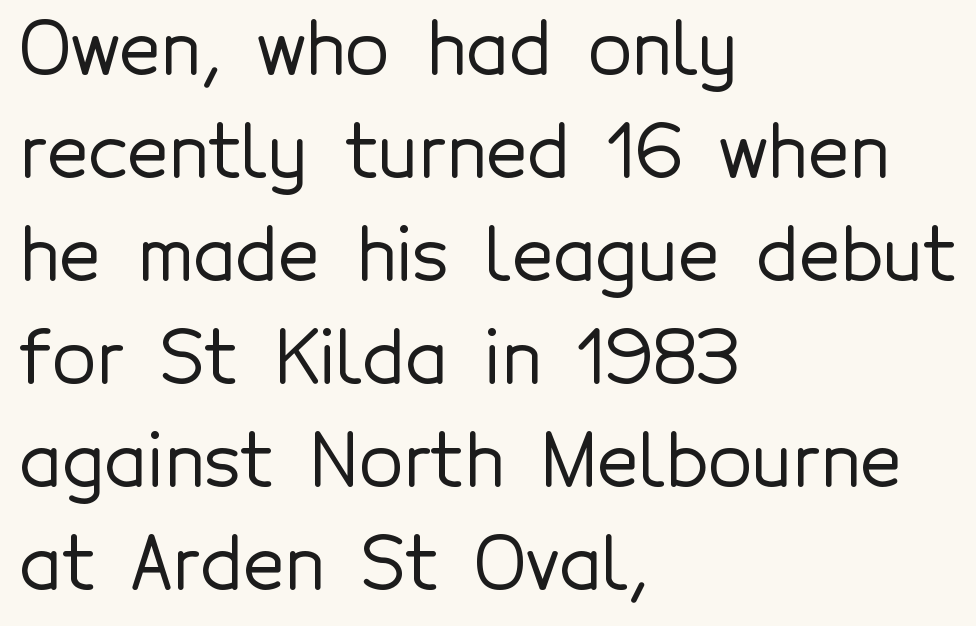
{"serif": "no", "italic": "no", "width": "normal", "x_height": "medium", "monospaced": "no", "underline": "no", "align": "left", "line_spacing": "normal", "line_spacing_ratio": 1.43, "letter_spacing": "normal", "letter_spacing_em": 0.0, "glyph_px": 72}
